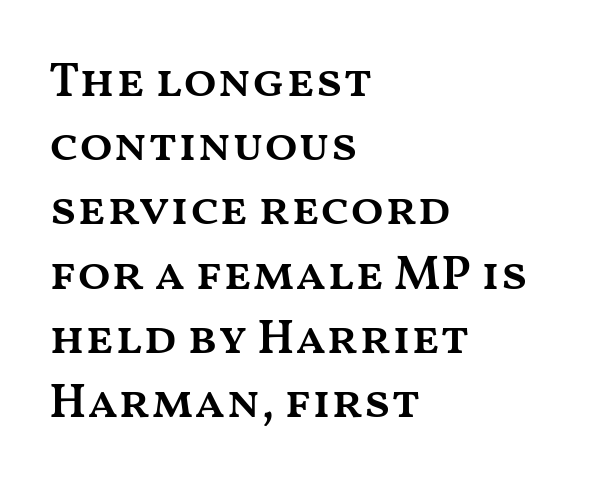
{"italic": "no", "bold": "semi", "weight": "semibold", "width": "wide", "stroke_contrast": "medium", "x_height": "medium", "monospaced": "no", "underline": "no", "align": "left", "line_spacing": "normal", "line_spacing_ratio": 1.31, "letter_spacing": "normal", "letter_spacing_em": 0.0, "glyph_px": 49}
